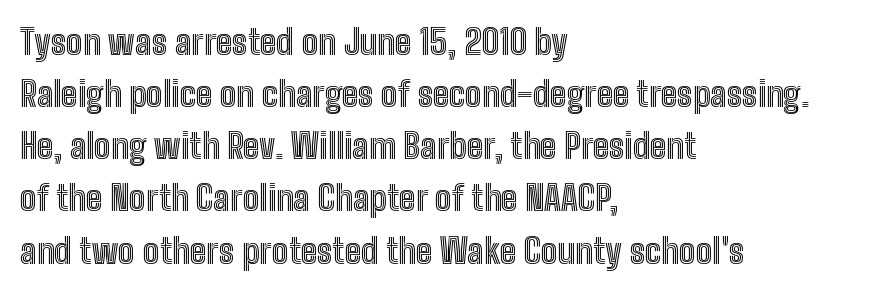
Q: Is the text italic (slanted)? A: No, it is upright.
Q: Is the text underlined? A: No.
Q: How is the paragraph aligned? A: Left-aligned.
Q: Is the spacing between letters normal or unusually wide? A: Normal.
Q: Is the spacing between lines tight, normal or loose? A: Normal.
Q: Width (condensed, normal, or wide)? A: Condensed.
Q: x-height? A: Medium.
Q: Monospaced? A: No.
